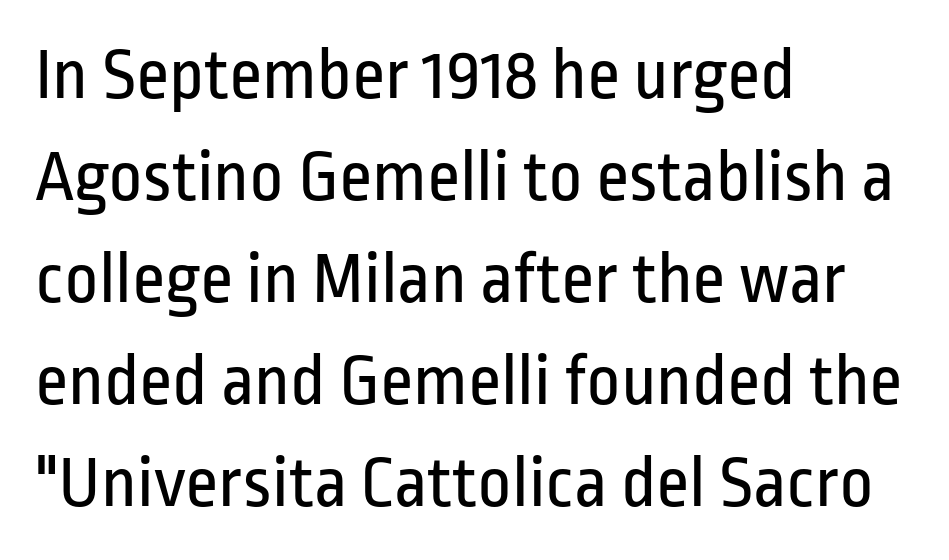
{"serif": "no", "italic": "no", "bold": "no", "weight": "regular", "width": "condensed", "stroke_contrast": "low", "x_height": "medium", "monospaced": "no", "underline": "no", "align": "left", "line_spacing": "normal", "line_spacing_ratio": 1.38, "letter_spacing": "normal", "letter_spacing_em": 0.0, "glyph_px": 74}
